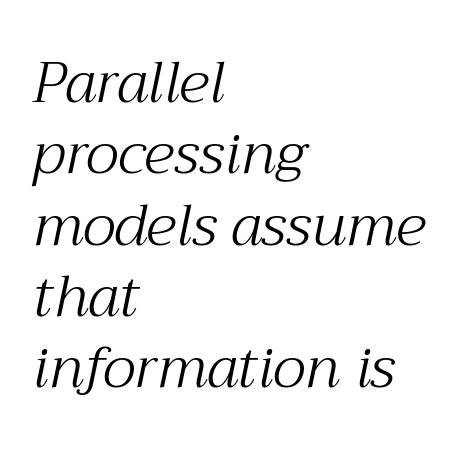
Think of a printed novel: that variable character pitch is what you see here. Each letter's strokes conclude with small projecting serifs. Weight class: somewhere from thin through regular. Layout note: lines flush left. This rendering leaves character spacing at its baseline value.
